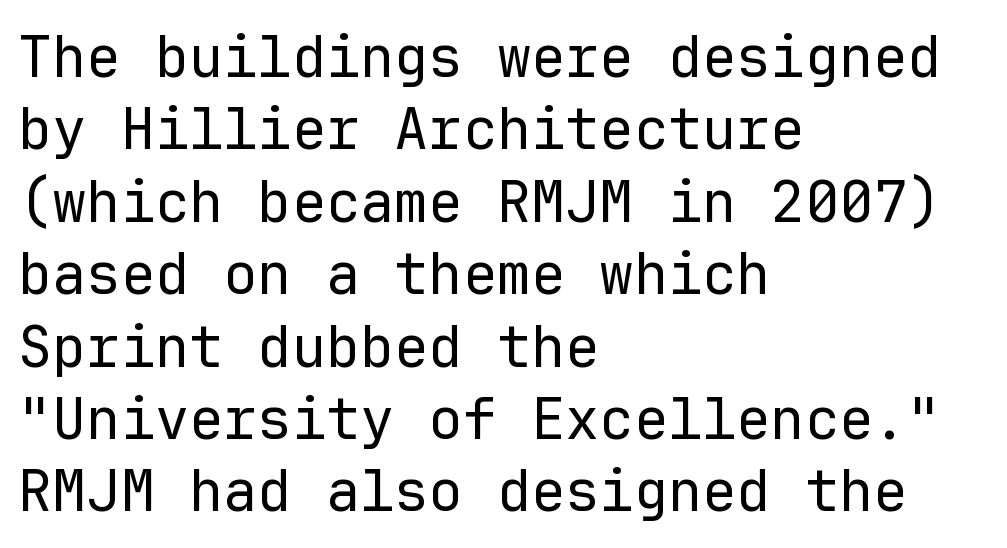
{"serif": "no", "italic": "no", "bold": "no", "weight": "regular", "width": "normal", "stroke_contrast": "low", "x_height": "medium", "monospaced": "yes", "underline": "no", "align": "left", "line_spacing": "normal", "line_spacing_ratio": 1.27, "letter_spacing": "normal", "letter_spacing_em": 0.0, "glyph_px": 57}
